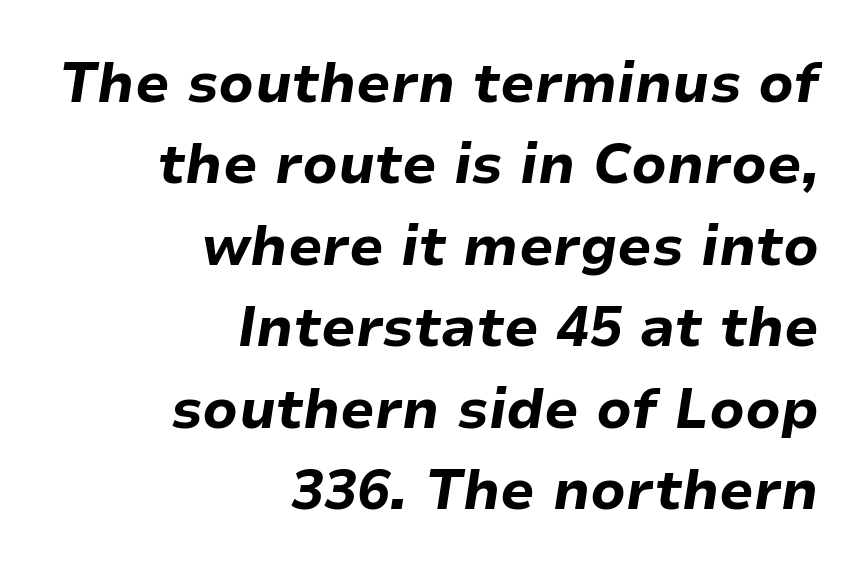
Q: Is the text bold? A: Yes.
Q: Is the text italic (slanted)? A: Yes, it leans right by about 9 degrees.
Q: Is the text underlined? A: No.
Q: How is the paragraph aligned? A: Right-aligned.
Q: Is the spacing between letters normal or unusually wide? A: Normal.
Q: Is the spacing between lines tight, normal or loose? A: Normal.
Q: Width (condensed, normal, or wide)? A: Normal.
Q: Stroke contrast? A: Low.
Q: x-height? A: Medium.
Q: Monospaced? A: No.
